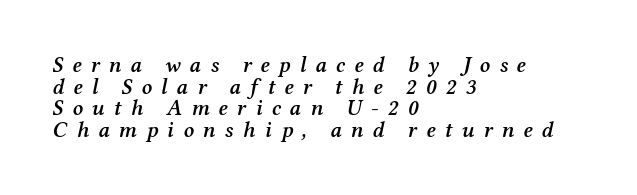
The sample has been set in demibold, a notch under bold. These lines huddle together more closely than default settings would place them. Rule under the text: the space is simply empty. In terms of letterspacing, this is a distinctly airy, spread setting. In terms of posture, this sample is oblique.
